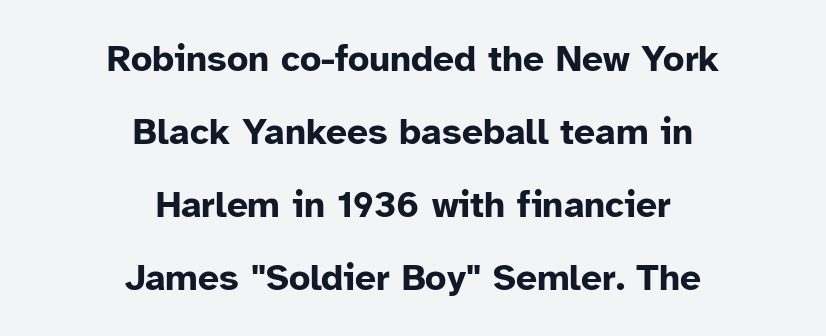
Each new line begins a long way beneath the previous one. If you drew a line through each stem, it would be perfectly vertical. The face used here is proportionally spaced, like ordinary book or web type. What kind of face is this? One without serifs — a sans.
